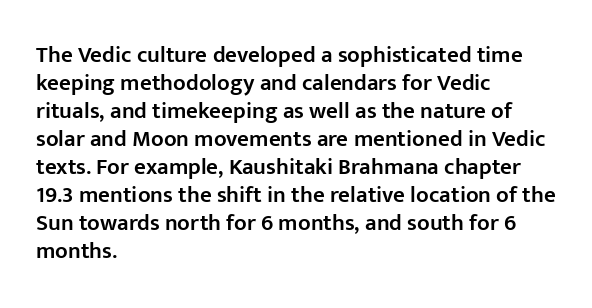
{"italic": "no", "bold": "semi", "underline": "no", "align": "left", "line_spacing_ratio": 1.22, "letter_spacing": "normal", "letter_spacing_em": 0.0, "glyph_px": 23}
